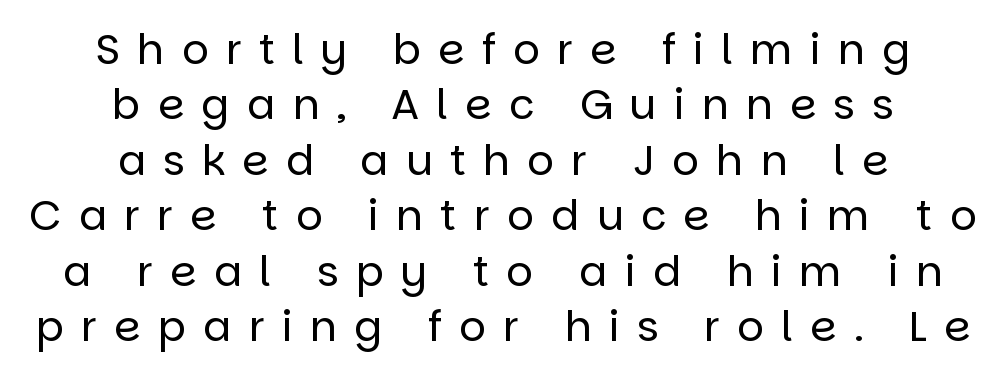
The image shows 42 px regular-weight sans-serif type, upright; set centered, normal line spacing (1.32x), unusually wide letter spacing (+0.41 em), not underlined; low stroke contrast and a large x-height.
